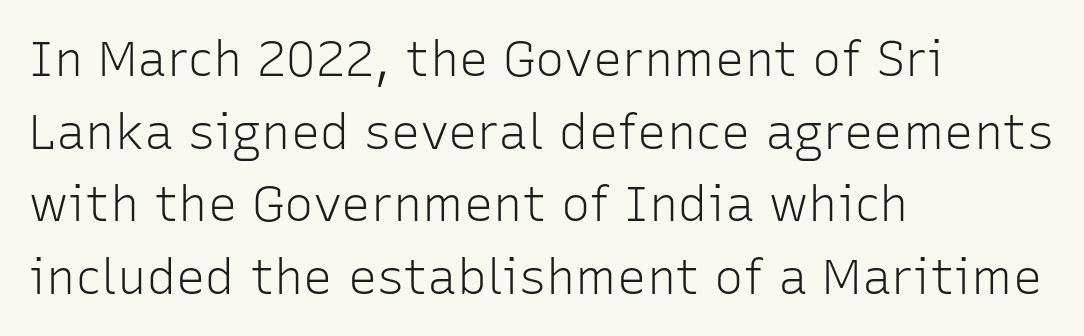
Baseline-to-baseline distance is the conventional proportion of letter height. Italic? Not at all — the glyphs are vertical. Unmarked baselines from the first word to the last. The tracking reads as untouched default to a designer's eye. Does the type have serifs? No, each stem ends abruptly. The face used here is proportionally spaced, like ordinary book or web type.
